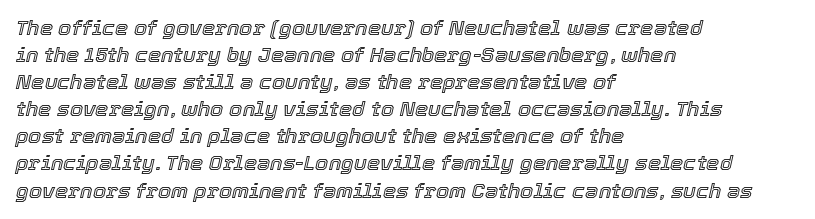
{"italic": "yes", "lean": "right", "slant_degrees": 12, "underline": "no", "align": "left", "line_spacing": "normal", "line_spacing_ratio": 1.29, "letter_spacing": "normal", "letter_spacing_em": 0.0, "glyph_px": 21}
